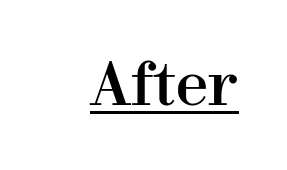
Q: Is the text italic (slanted)? A: No, it is upright.
Q: Is the typeface a serif or a sans-serif typeface? A: Serif.
Q: Is the text underlined? A: Yes.
Q: Is the spacing between letters normal or unusually wide? A: Normal.
Q: Width (condensed, normal, or wide)? A: Normal.
Q: Stroke contrast? A: High.
Q: x-height? A: Medium.
Q: Monospaced? A: No.
